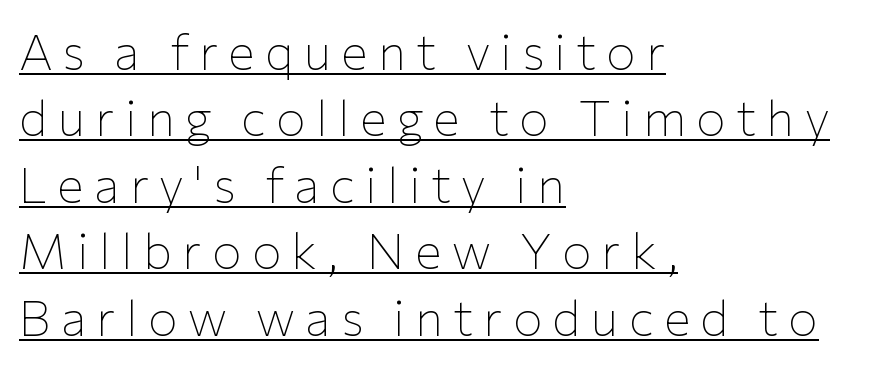
Q: Is the text bold? A: No.
Q: Is the text italic (slanted)? A: No, it is upright.
Q: Is the typeface a serif or a sans-serif typeface? A: Sans-serif.
Q: Is the text underlined? A: Yes.
Q: How is the paragraph aligned? A: Left-aligned.
Q: Is the spacing between letters normal or unusually wide? A: Unusually wide.
Q: Is the spacing between lines tight, normal or loose? A: Normal.
Q: Width (condensed, normal, or wide)? A: Normal.
Q: Stroke contrast? A: Low.
Q: x-height? A: Medium.
Q: Monospaced? A: No.
